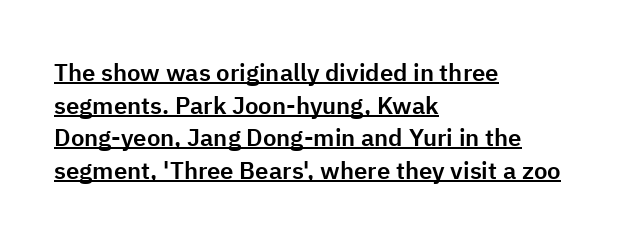
{"italic": "no", "underline": "yes", "align": "left", "line_spacing": "normal", "line_spacing_ratio": 1.36, "letter_spacing": "normal", "letter_spacing_em": 0.0, "glyph_px": 24}
